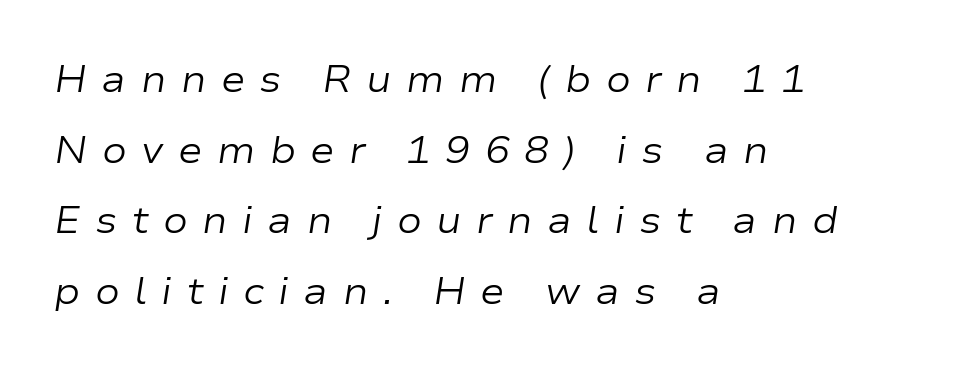
If you measured baseline to baseline, you'd find a long distance. The area under the type is left untouched. The text carries the slant typical of an italic or oblique font. You could only call the tracking loose — the letters float apart. Caption: multi-line text, flush left, ragged right.
